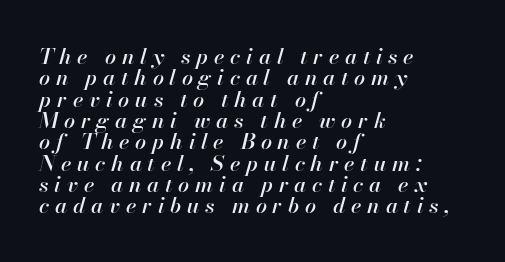
{"italic": "yes", "lean": "right", "slant_degrees": 13, "underline": "no", "align": "left", "line_spacing": "tight", "line_spacing_ratio": 0.97, "letter_spacing": "wide", "letter_spacing_em": 0.26, "glyph_px": 22}
